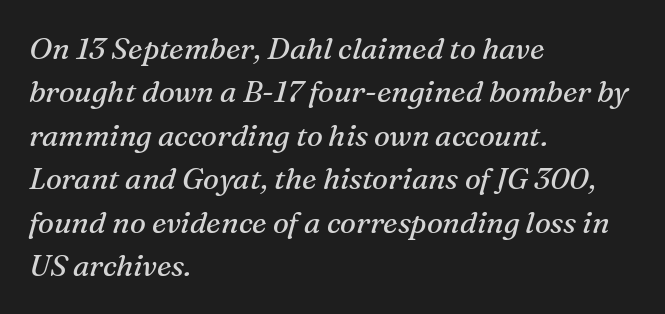
{"serif": "yes", "italic": "yes", "lean": "right", "slant_degrees": 16, "bold": "no", "weight": "regular", "width": "normal", "stroke_contrast": "medium", "x_height": "medium", "monospaced": "no", "underline": "no", "align": "left", "line_spacing": "normal", "line_spacing_ratio": 1.45, "letter_spacing": "normal", "letter_spacing_em": 0.0, "glyph_px": 30}
